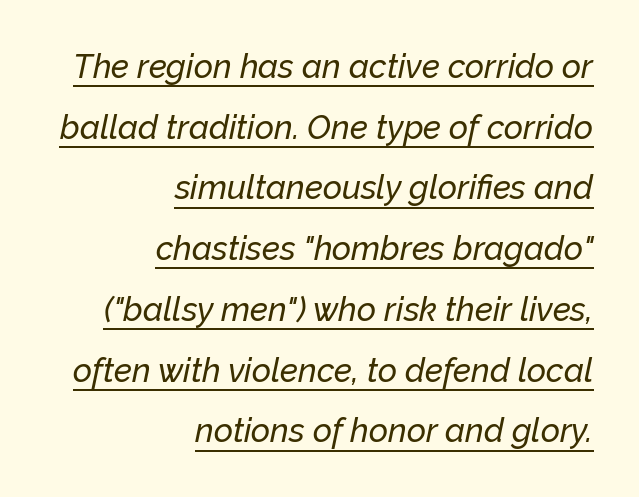
The image shows 33 px text type, italic (leaning right); set right-aligned, line spacing 1.84x, normal letter spacing, underlined; low stroke contrast and a medium x-height.
